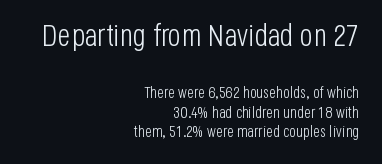
Alignment: flush right. The earlier block is typeset at a bigger size than the later block. Standard letterfit; no display-style spreading of the glyphs. No letter is thick-stroked: the sample isn't bold. Note: no serifs on the glyphs. The face used here is proportionally spaced, like ordinary book or web type.
